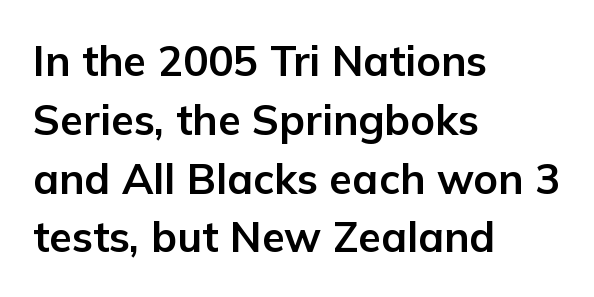
Short note: letters normally spaced. Honestly, there is no underline to notice here at all. The letters advance in unequal steps, a hallmark of proportional type. Typographically, this falls in the sans-serif category.
